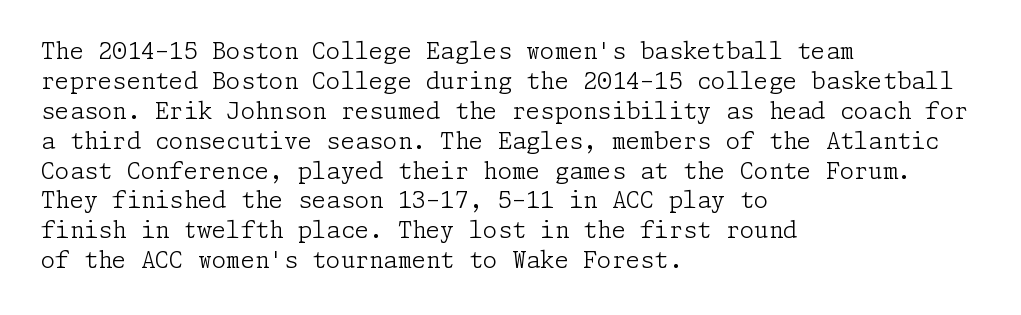
The image shows 23 px text type, upright; set left-aligned, normal line spacing (1.3x), normal letter spacing, not underlined.
